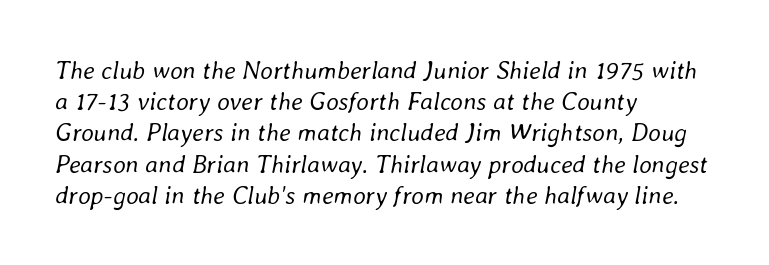
The image shows 25 px text type, italic (leaning right); set left-aligned, normal line spacing (1.25x), normal letter spacing, not underlined.
